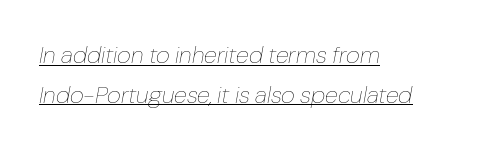
Each word holds together tightly as a unit, with standard inter-letter gaps. The paragraph shown leans on its left margin. Weight: in the light-to-regular range. The font's italic variant was chosen for this text. Every word sits above its own underline.
